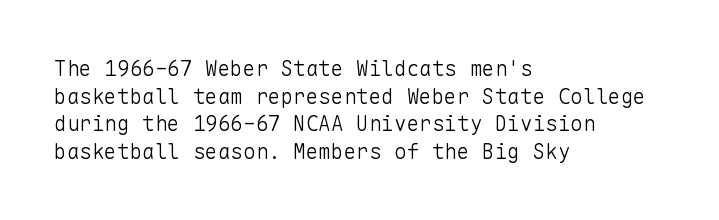
Teacher's note: observe the even left margin — that is flush-left alignment. The line texture is even and compact thanks to regular tracking. The lettering stays uniformly vertical, giving the passage a roman look. The baseline area is clear.
